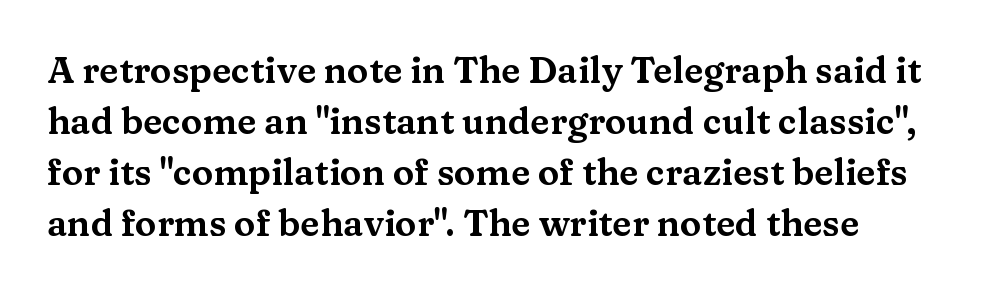
Serif or sans? Serif — the stroke terminals have little feet. Think of a printed novel: that variable character pitch is what you see here. Unmarked baselines from the first word to the last. Summary of vertical rhythm: regular, with standard interline spacing. The lettering holds an erect, upright posture throughout.
